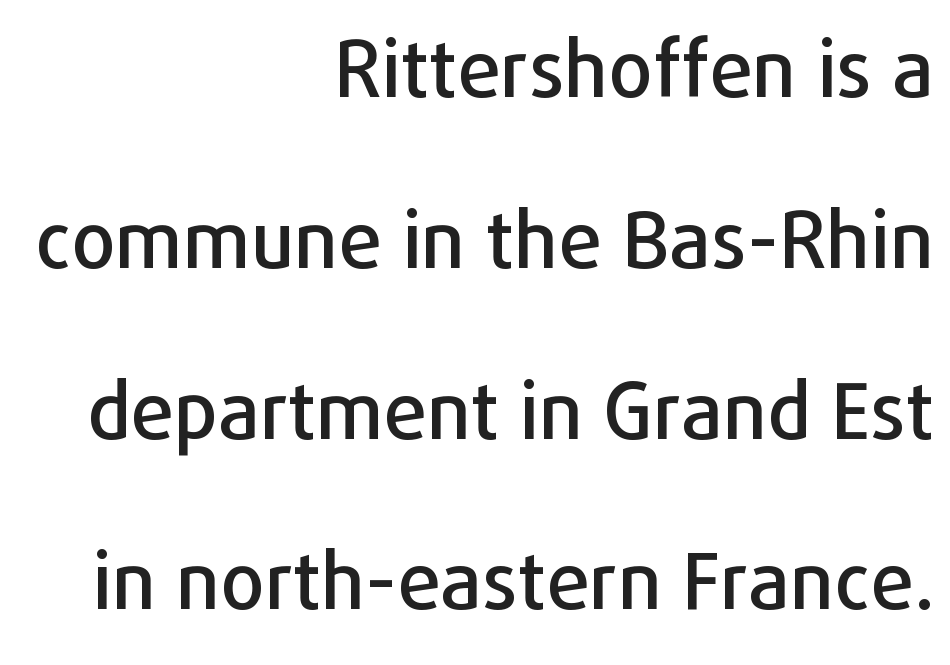
The image shows 78 px sans-serif type, upright; set right-aligned, loose line spacing (2.19x), normal letter spacing, not underlined; low stroke contrast and a medium x-height.
